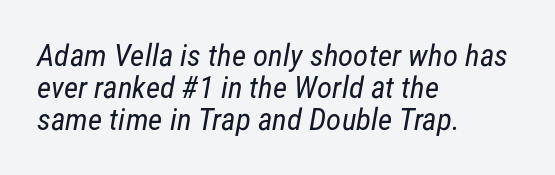
The image shows 31 px regular-weight, condensed sans-serif type; set left-aligned, tight line spacing (1.03x), normal letter spacing, not underlined; low stroke contrast and a medium x-height.
